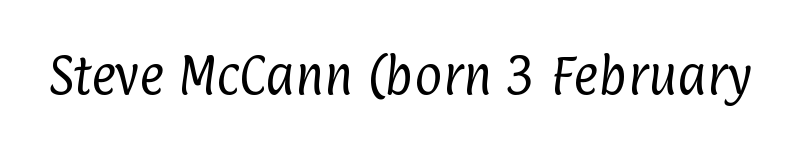
{"serif": "no", "bold": "no", "weight": "regular", "width": "condensed", "stroke_contrast": "low", "x_height": "medium", "monospaced": "no", "underline": "no", "letter_spacing": "normal", "letter_spacing_em": 0.0, "glyph_px": 43}
